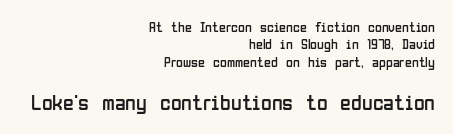
The characters are drawn with everyday or finer stroke widths. The setting favours the right margin, as signatures and pull-quotes sometimes do. Tracking here is standard; glyphs follow each other at the usual distance. The typography opts for an upright posture over an oblique one. The zone under the glyphs is completely vacant.
